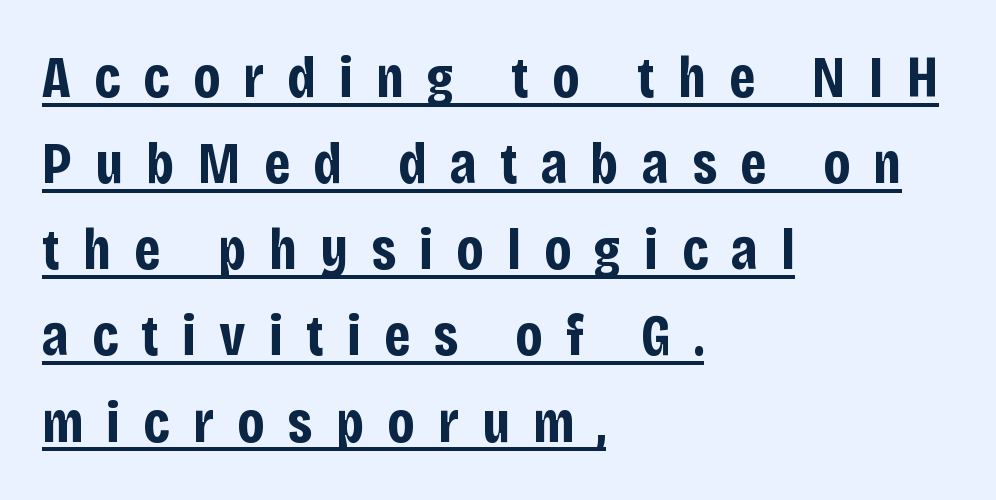
The image shows 59 px bold, condensed sans-serif type, upright; set left-aligned, normal line spacing (1.46x), unusually wide letter spacing (+0.39 em), underlined; low stroke contrast and a large x-height.
